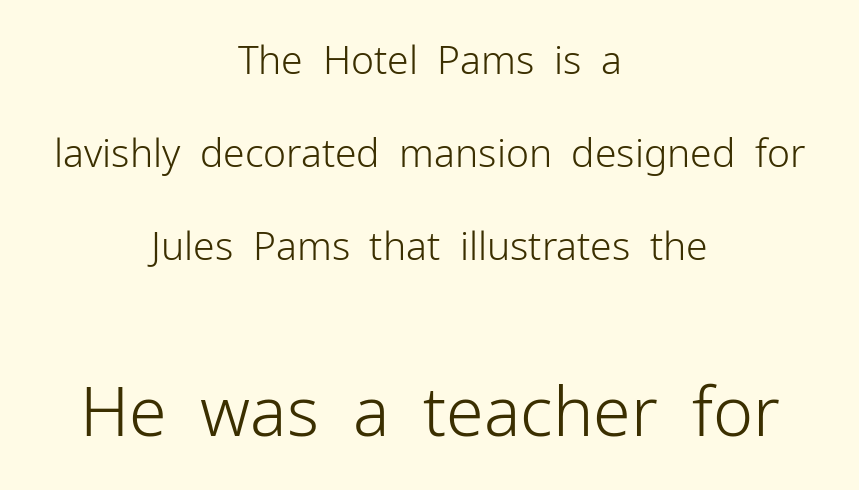
This is roman type, the default non-slanted kind. Beneath every word, the page is bare. Summary of weight: not heavy and not bold. Casual observation: everything's sitting right in the middle. Typesetter's note — lower block bumped up in size, upper block left smaller.
